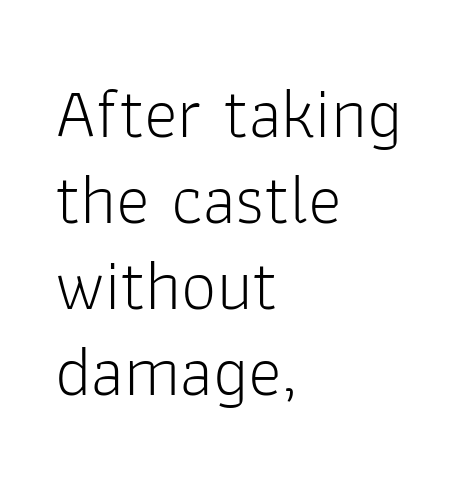
The image shows 71 px light sans-serif type, upright; set left-aligned, line spacing 1.21x, normal letter spacing, not underlined; low stroke contrast and a medium x-height.
